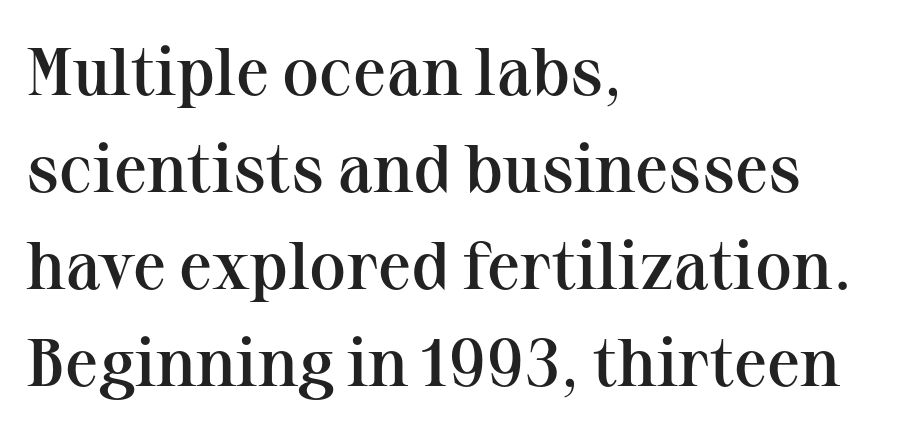
{"serif": "yes", "italic": "no", "bold": "semi", "weight": "semibold", "width": "normal", "stroke_contrast": "medium", "x_height": "medium", "monospaced": "no", "underline": "no", "align": "left", "line_spacing": "normal", "line_spacing_ratio": 1.45, "letter_spacing": "normal", "letter_spacing_em": 0.0, "glyph_px": 67}
